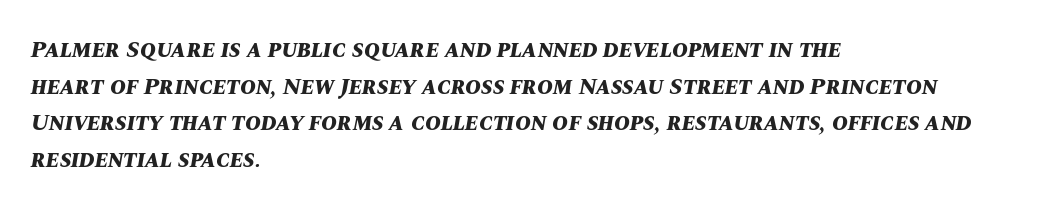
The image shows 24 px bold type, italic (leaning right); set left-aligned, normal line spacing (1.53x), normal letter spacing, not underlined.
